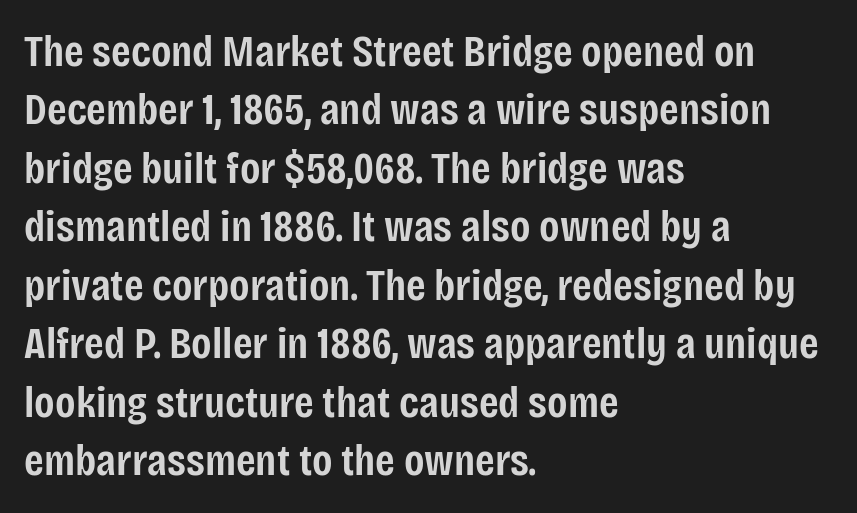
{"serif": "no", "italic": "no", "bold": "semi", "weight": "semibold", "width": "condensed", "stroke_contrast": "low", "x_height": "large", "monospaced": "no", "underline": "no", "align": "left", "line_spacing": "normal", "line_spacing_ratio": 1.3, "letter_spacing": "normal", "letter_spacing_em": 0.0, "glyph_px": 45}
